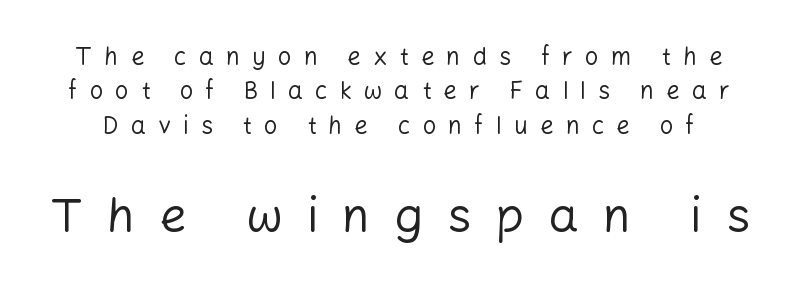
Q: Is the text bold? A: No.
Q: Is the text italic (slanted)? A: No, it is upright.
Q: Is the typeface a serif or a sans-serif typeface? A: Sans-serif.
Q: Is the text underlined? A: No.
Q: Is the spacing between letters normal or unusually wide? A: Unusually wide.
Q: Is the spacing between lines tight, normal or loose? A: Normal.
Q: Which block of text is set in a larger size, the first (top) or the second (bottom)? A: The second (bottom) one.
Q: Width (condensed, normal, or wide)? A: Normal.
Q: Stroke contrast? A: Low.
Q: x-height? A: Medium.
Q: Monospaced? A: No.
